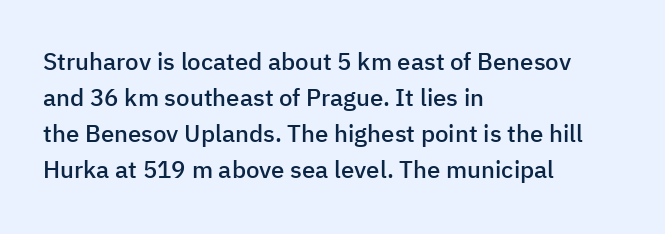
The type is set solid horizontally, with unmodified tracking. The space beneath each line is pristine and unruled. The passage shown stacks its lines at a standard gap. Visually the block forms a straight wall on the left and a jagged coastline on the right. The characters look somewhat weighty, a semibold short of true bold.
